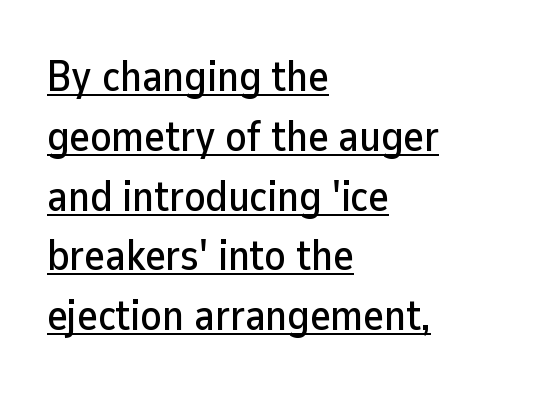
In CSS terms this would be text-align: left. Looks like someone drew a line under every word here. Default kerning and tracking; the words read as compact shapes. The space between consecutive lines is moderate. No italicization has been applied; the sample stays upright. The passage shown is typed in a proportional face where columns would drift.
